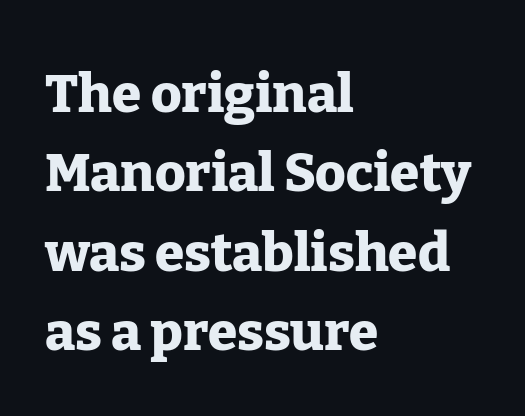
The image shows 53 px heavy serif type, upright; set left-aligned, normal line spacing (1.5x), normal letter spacing, not underlined; low stroke contrast and a medium x-height.
